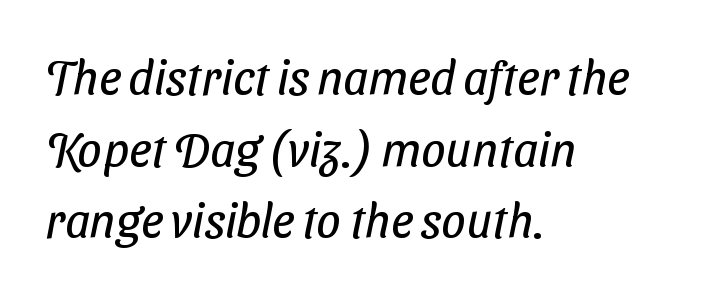
Character widths vary here, with narrow letters taking less room than wide ones. These glyphs show unthickened strokes, regular width or finer. Glyph-to-glyph distance matches everyday printed text. These lines stack with their left ends in a neat column. I'd call this a sans setting — the letters go barefoot. Lines of text with bare space underneath.
